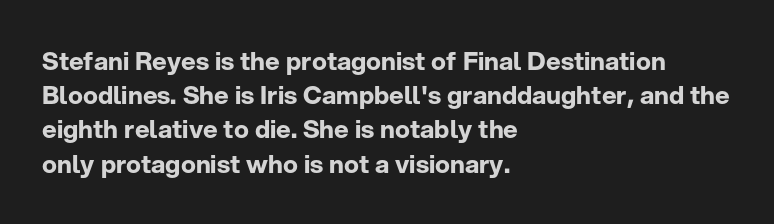
The lines in this sample share a left origin and differ only in where they stop. Summary of vertical rhythm: regular, with standard interline spacing. Italic: no, the glyphs are upright roman. The letterforms sit shoulder to shoulder at normal distance. Set as a true bold cut, around the 700 mark. The baseline area is clear.
